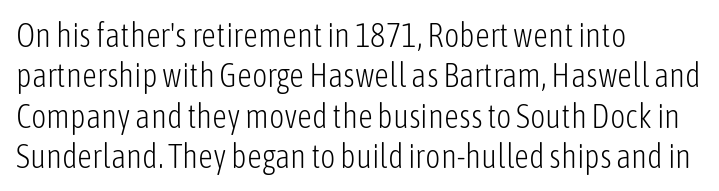
Q: Is the text bold? A: No.
Q: Is the text italic (slanted)? A: No, it is upright.
Q: Is the typeface a serif or a sans-serif typeface? A: Sans-serif.
Q: Is the text underlined? A: No.
Q: How is the paragraph aligned? A: Left-aligned.
Q: Is the spacing between letters normal or unusually wide? A: Normal.
Q: Width (condensed, normal, or wide)? A: Condensed.
Q: Stroke contrast? A: Low.
Q: x-height? A: Medium.
Q: Monospaced? A: No.
